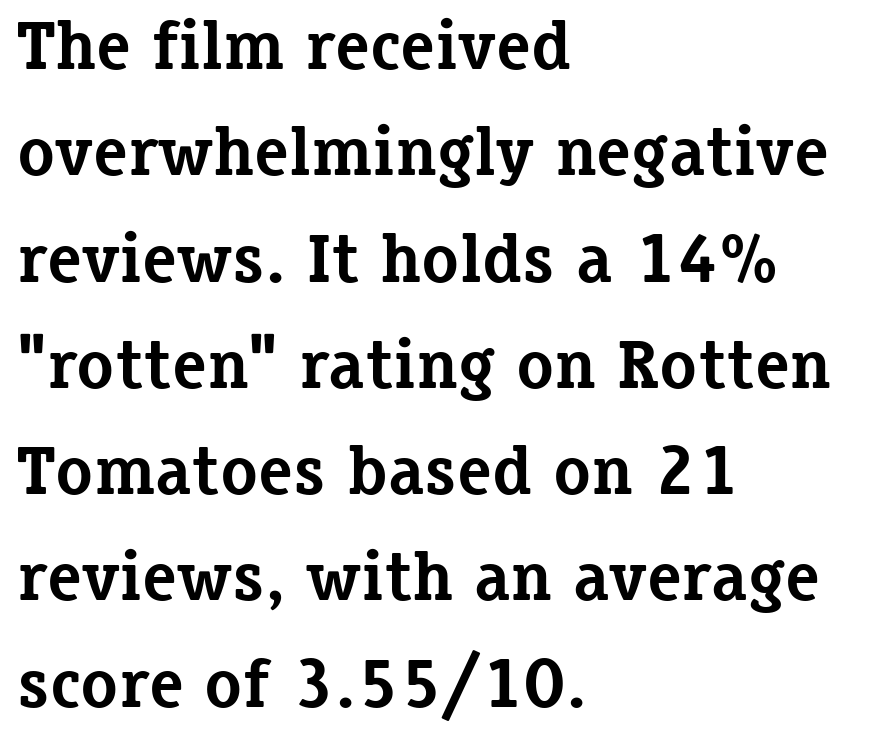
Q: Is the text bold? A: Yes.
Q: Is the text italic (slanted)? A: No, it is upright.
Q: Is the typeface a serif or a sans-serif typeface? A: Serif.
Q: Is the text underlined? A: No.
Q: How is the paragraph aligned? A: Left-aligned.
Q: Is the spacing between letters normal or unusually wide? A: Normal.
Q: Is the spacing between lines tight, normal or loose? A: Normal.
Q: Width (condensed, normal, or wide)? A: Normal.
Q: Stroke contrast? A: Low.
Q: x-height? A: Medium.
Q: Monospaced? A: No.
